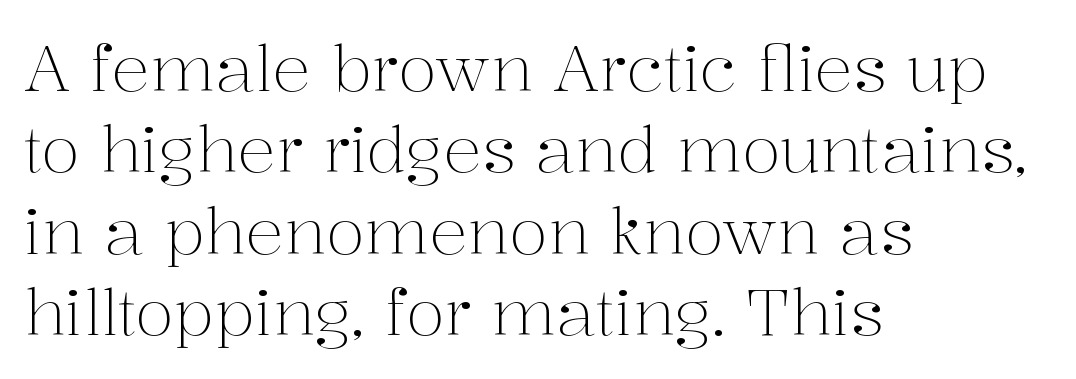
{"serif": "yes", "italic": "no", "bold": "no", "weight": "light", "width": "normal", "stroke_contrast": "medium", "x_height": "medium", "monospaced": "no", "underline": "no", "align": "left", "line_spacing": "normal", "line_spacing_ratio": 1.27, "letter_spacing": "normal", "letter_spacing_em": 0.0, "glyph_px": 64}
